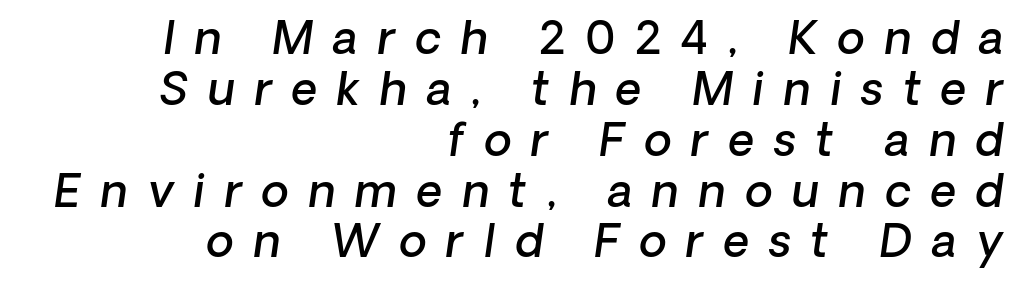
The image shows 45 px semibold sans-serif type; set right-aligned, tight line spacing (1.13x), unusually wide letter spacing (+0.44 em), not underlined; low stroke contrast and a medium x-height.
